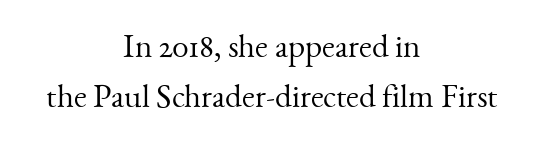
The image shows 33 px light serif type, upright; set centered, normal line spacing (1.52x), normal letter spacing, not underlined; medium stroke contrast and a small x-height.
